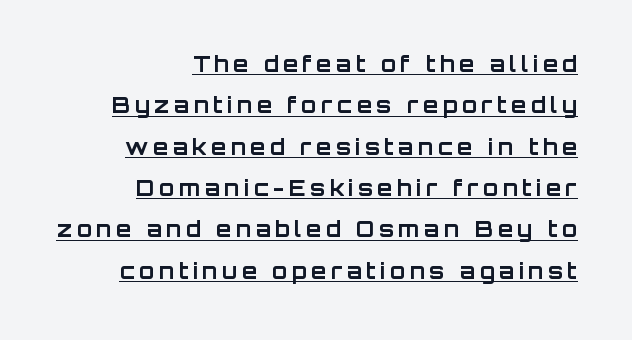
If you drew a line through each stem, it would be perfectly vertical. The typesetter chose a ragged-left arrangement here. Emphasis by weight is at full strength: bold. Observe the wide spacing: letters keep a clear distance from each other.
